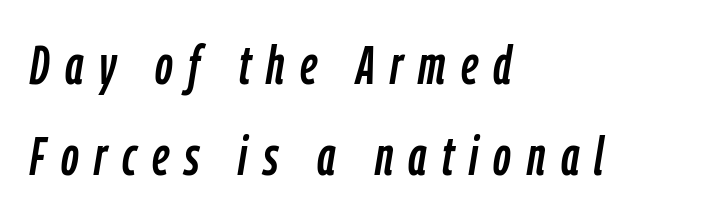
{"italic": "yes", "lean": "right", "slant_degrees": 9, "width": "condensed", "stroke_contrast": "low", "x_height": "medium", "monospaced": "no", "underline": "no", "align": "left", "line_spacing": "normal", "line_spacing_ratio": 1.66, "letter_spacing": "wide", "letter_spacing_em": 0.28, "glyph_px": 55}
